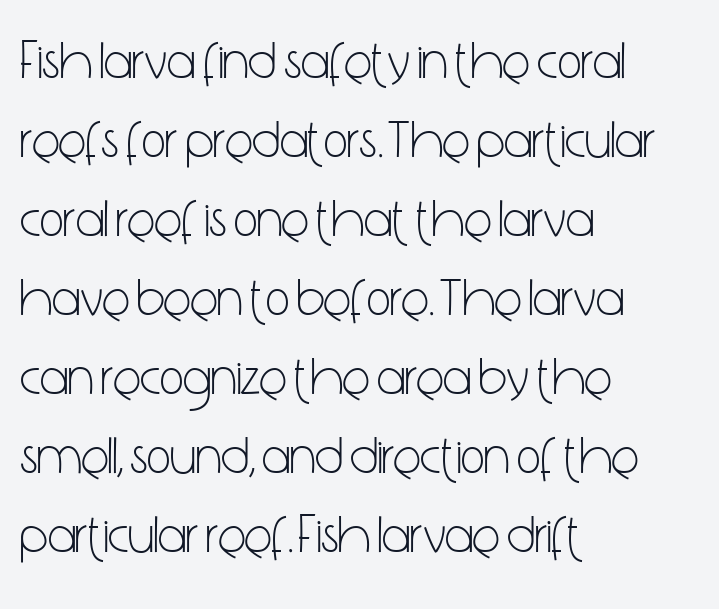
Q: Is the text bold? A: No.
Q: Is the text italic (slanted)? A: No, it is upright.
Q: Is the typeface a serif or a sans-serif typeface? A: Sans-serif.
Q: Is the text underlined? A: No.
Q: How is the paragraph aligned? A: Left-aligned.
Q: Is the spacing between letters normal or unusually wide? A: Normal.
Q: Is the spacing between lines tight, normal or loose? A: Normal.
Q: Width (condensed, normal, or wide)? A: Condensed.
Q: Stroke contrast? A: Low.
Q: x-height? A: Medium.
Q: Monospaced? A: No.
